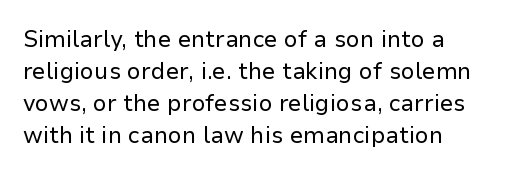
The image shows 23 px text type, upright; set normal line spacing (1.39x), normal letter spacing, not underlined.
